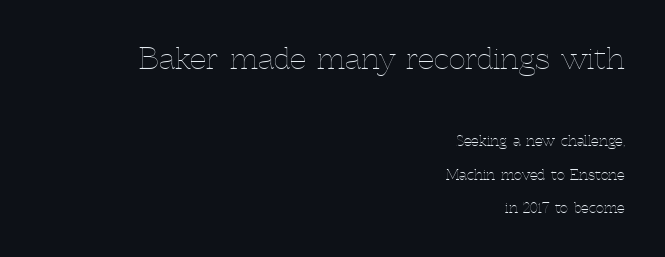
Upright lettering throughout. If you measured baseline to baseline, you'd find a long distance. Glance below the letters and you will spot only blank space. Each letter keeps its own natural width here, so spacing adapts to shape.
